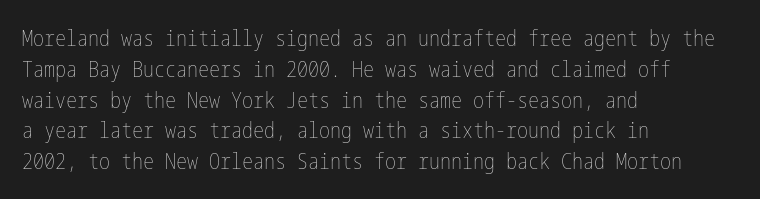
{"italic": "no", "bold": "no", "underline": "no", "align": "left", "line_spacing": "normal", "line_spacing_ratio": 1.4, "letter_spacing": "normal", "letter_spacing_em": 0.0, "glyph_px": 22}
